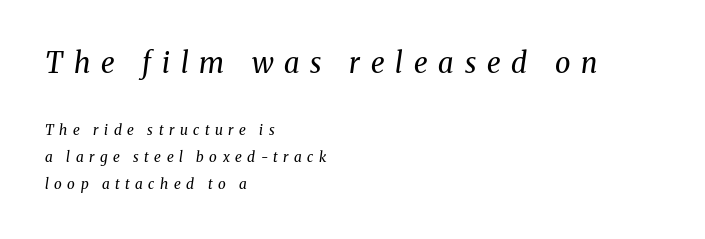
Weight: in the light-to-regular range. The block of text is sparse from top to bottom, with ample space between rows. The space beneath each line is pristine and unruled. The rendering shows small feet on the letterforms — a serif design. Here the glyphs are tracked loosely, breaking word shapes into spaced letters.
